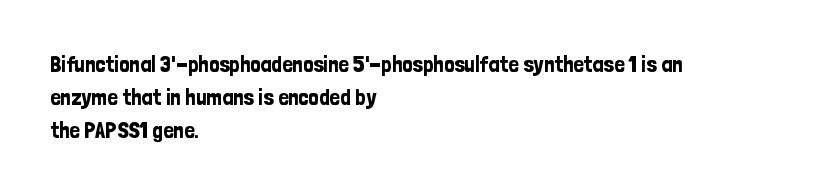
Q: Is the text italic (slanted)? A: No, it is upright.
Q: Is the text underlined? A: No.
Q: How is the paragraph aligned? A: Left-aligned.
Q: Is the spacing between letters normal or unusually wide? A: Normal.
Q: Is the spacing between lines tight, normal or loose? A: Normal.
